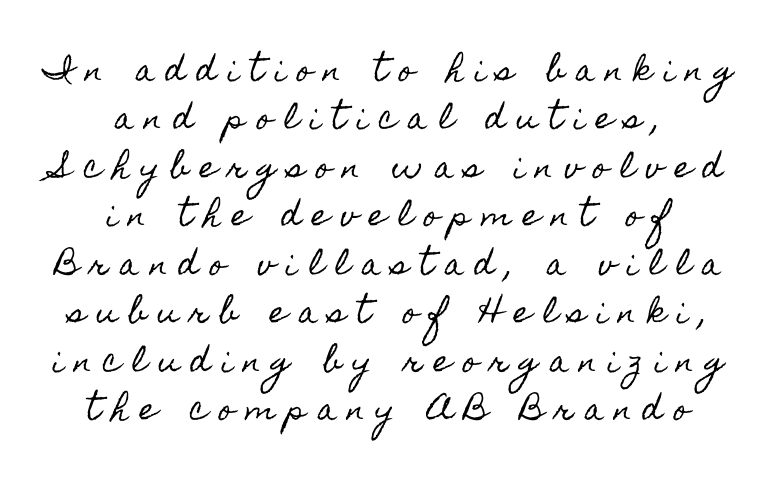
The image shows 29 px condensed type; set centered, normal line spacing (1.67x), unusually wide letter spacing (+0.39 em), not underlined; a small x-height.
